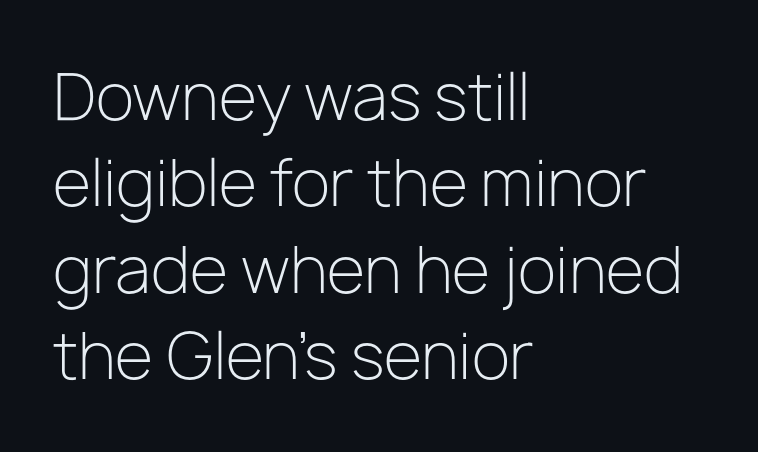
Reading down the column, the eye jumps a familiar distance to each next line. Standard letterfit; no display-style spreading of the glyphs. If you drew a line through each stem, it would be perfectly vertical. In CSS terms this would be text-align: left.
